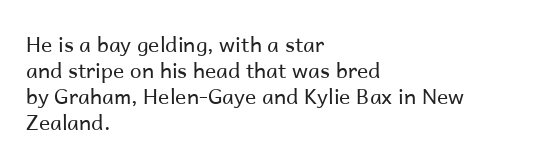
Q: Is the text bold? A: No.
Q: Is the text italic (slanted)? A: No, it is upright.
Q: Is the text underlined? A: No.
Q: How is the paragraph aligned? A: Left-aligned.
Q: Is the spacing between letters normal or unusually wide? A: Normal.
